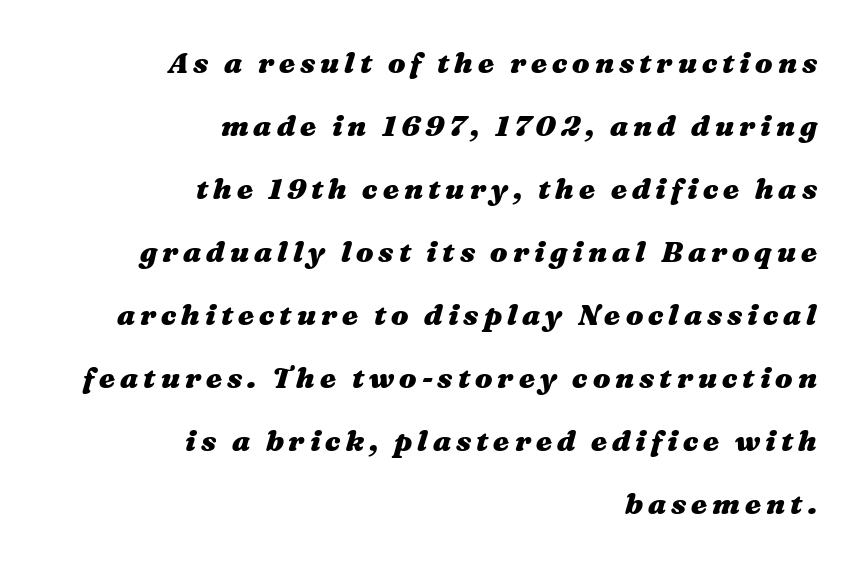
The image shows 29 px heavy, wide type, italic (leaning right); set right-aligned, loose line spacing (2.17x), not underlined; medium stroke contrast and a medium x-height.
